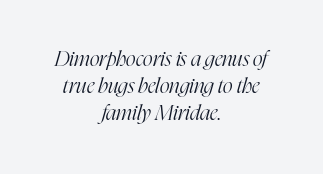
This sample uses plain, unmodified letter spacing. You can tell it's italic because the verticals aren't actually vertical. The string is rendered with underlining switched off. Think standard paragraph weight, or any step lighter than that. One-word summary of the alignment: center. Does the leading feel generous? No, just average.
